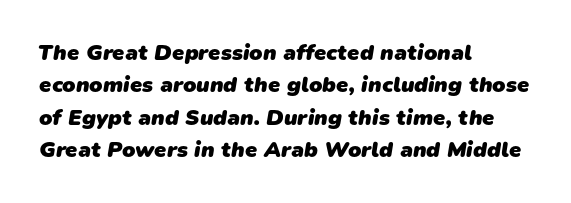
The image shows 22 px bold type; set left-aligned, normal line spacing (1.47x), normal letter spacing, not underlined.
